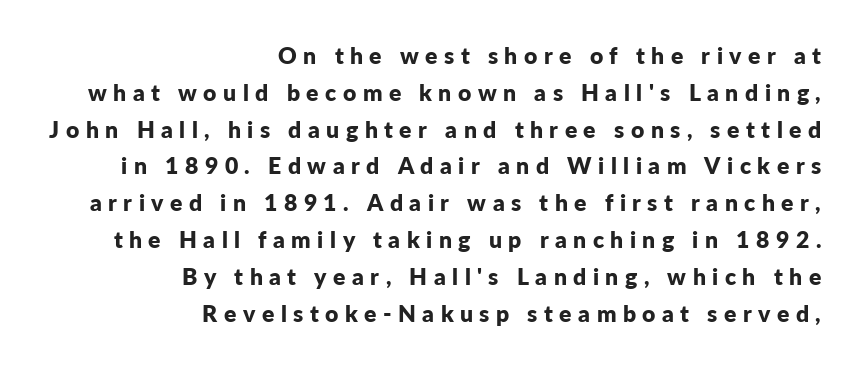
{"italic": "no", "bold": "yes", "underline": "no", "align": "right", "line_spacing": "normal", "line_spacing_ratio": 1.6, "letter_spacing": "wide", "letter_spacing_em": 0.28, "glyph_px": 23}
